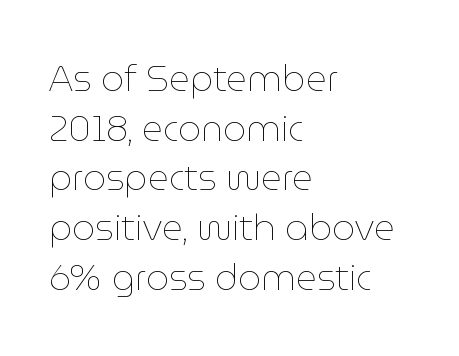
Q: Is the text bold? A: No.
Q: Is the text italic (slanted)? A: No, it is upright.
Q: Is the text underlined? A: No.
Q: How is the paragraph aligned? A: Left-aligned.
Q: Is the spacing between letters normal or unusually wide? A: Normal.
Q: Is the spacing between lines tight, normal or loose? A: Normal.
Q: Width (condensed, normal, or wide)? A: Normal.
Q: Stroke contrast? A: Low.
Q: x-height? A: Medium.
Q: Monospaced? A: No.
